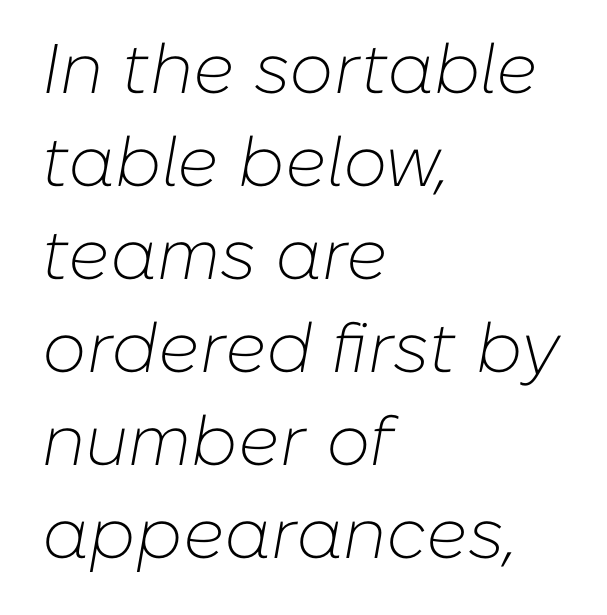
Q: Is the text bold? A: No.
Q: Is the text italic (slanted)? A: Yes, it leans right by about 10 degrees.
Q: Is the text underlined? A: No.
Q: How is the paragraph aligned? A: Left-aligned.
Q: Is the spacing between letters normal or unusually wide? A: Normal.
Q: Is the spacing between lines tight, normal or loose? A: Normal.
Q: Width (condensed, normal, or wide)? A: Normal.
Q: Stroke contrast? A: Low.
Q: x-height? A: Medium.
Q: Monospaced? A: No.
